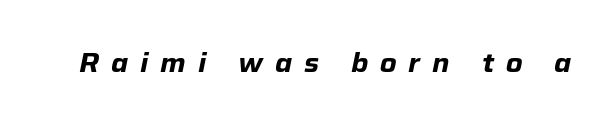
The image shows 26 px bold type, italic (leaning right); set unusually wide letter spacing (+0.46 em), not underlined.
